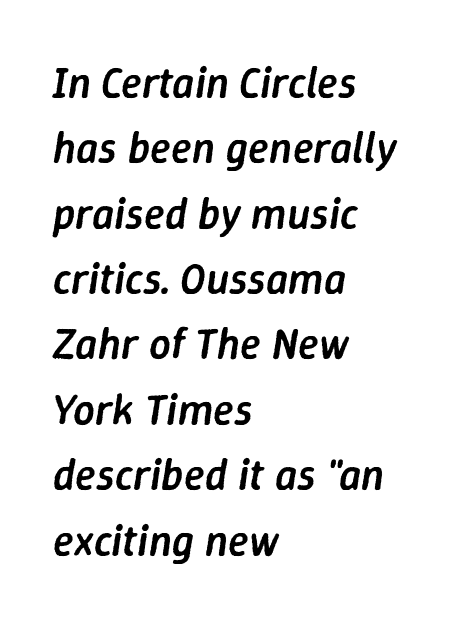
A typesetter would mark this as italic. The rendering anchors every line to the left-hand side. These lines sit exactly where default settings would place them. Tracking value appears to be zero — textbook default spacing. The rendering uses natural spacing where letterforms have individual widths. Letters rest on an invisible, unmarked baseline.
